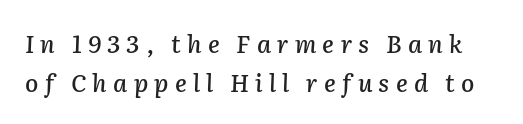
{"italic": "yes", "lean": "right", "slant_degrees": 2, "underline": "no", "line_spacing": "normal", "line_spacing_ratio": 1.62, "letter_spacing": "wide", "letter_spacing_em": 0.26, "glyph_px": 24}
